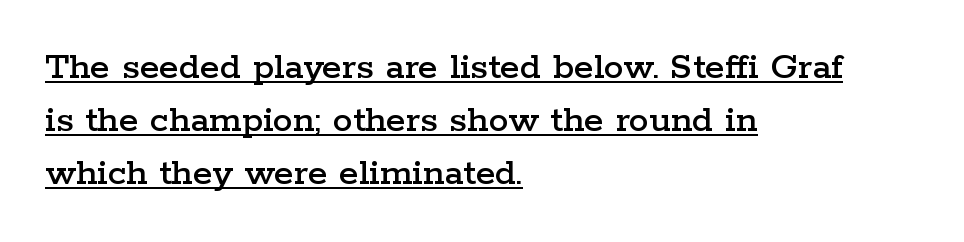
{"serif": "yes", "italic": "no", "width": "wide", "stroke_contrast": "low", "x_height": "medium", "monospaced": "no", "underline": "yes", "align": "left", "line_spacing": "normal", "line_spacing_ratio": 1.32, "letter_spacing": "normal", "letter_spacing_em": 0.0, "glyph_px": 40}
